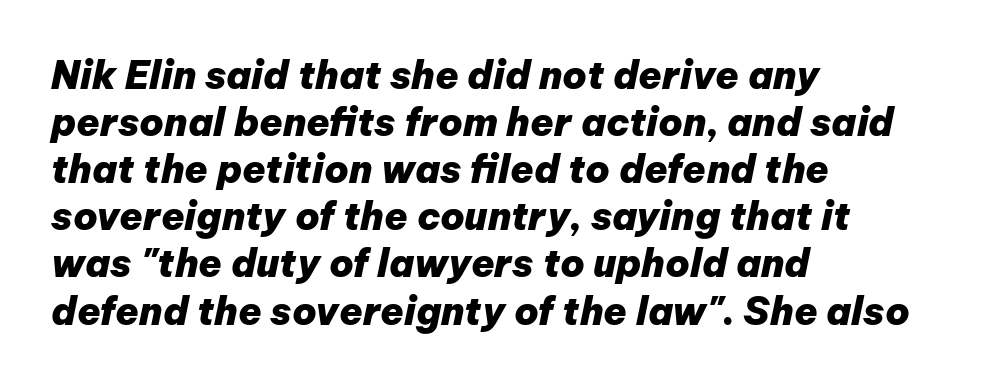
Q: Is the text bold? A: Yes.
Q: Is the text italic (slanted)? A: Yes, it leans right by about 12 degrees.
Q: Is the text underlined? A: No.
Q: How is the paragraph aligned? A: Left-aligned.
Q: Is the spacing between letters normal or unusually wide? A: Normal.
Q: Width (condensed, normal, or wide)? A: Normal.
Q: Stroke contrast? A: Low.
Q: x-height? A: Medium.
Q: Monospaced? A: No.
